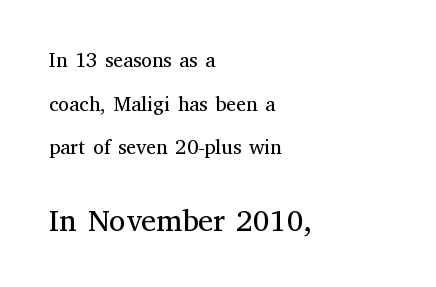
The image shows 30 px regular-weight serif type, upright; set left-aligned, loose line spacing (2.18x), normal letter spacing, not underlined; the second (bottom) block is 1.5x larger; medium stroke contrast and a medium x-height.
